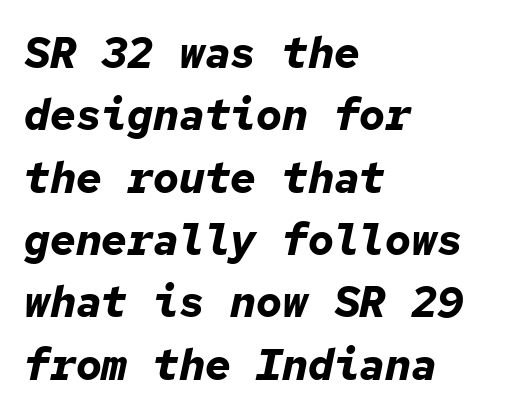
The image shows 43 px bold type, italic (leaning right), monospaced; set left-aligned, normal line spacing (1.45x), normal letter spacing, not underlined; low stroke contrast and a medium x-height.
